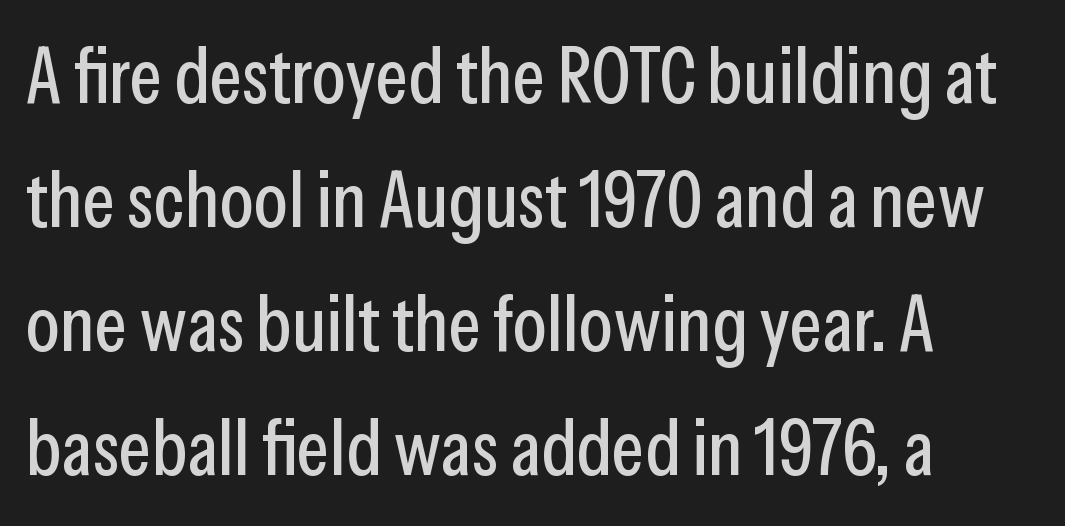
The face used here is proportionally spaced, like ordinary book or web type. If you measured baseline to baseline, you'd find a middling distance. No extra tracking has been applied to these lines. In CSS terms this would be text-align: left. You can tell from the bare stems that sans-serif type was used.
